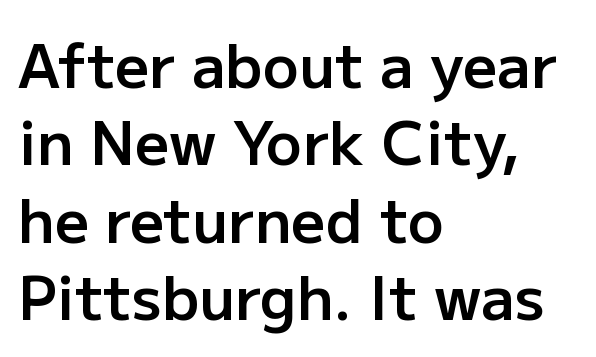
Q: Is the text bold? A: Semi-bold.
Q: Is the text italic (slanted)? A: No, it is upright.
Q: Is the typeface a serif or a sans-serif typeface? A: Sans-serif.
Q: Is the text underlined? A: No.
Q: How is the paragraph aligned? A: Left-aligned.
Q: Is the spacing between letters normal or unusually wide? A: Normal.
Q: Is the spacing between lines tight, normal or loose? A: Normal.
Q: Width (condensed, normal, or wide)? A: Normal.
Q: Stroke contrast? A: Low.
Q: x-height? A: Medium.
Q: Monospaced? A: No.
